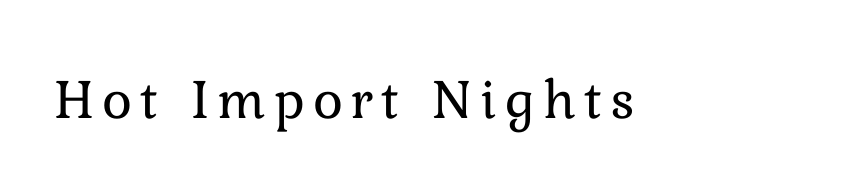
The image shows 57 px regular-weight type, upright; set not underlined; low stroke contrast and a medium x-height.
